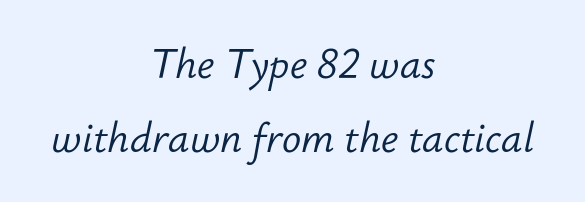
The image shows 40 px light type, italic (leaning right); set centered, line spacing 1.84x, normal letter spacing, not underlined; low stroke contrast and a small x-height.
